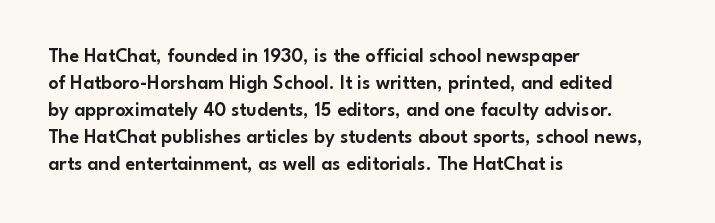
Q: Is the text italic (slanted)? A: No, it is upright.
Q: Is the text underlined? A: No.
Q: How is the paragraph aligned? A: Left-aligned.
Q: Is the spacing between letters normal or unusually wide? A: Normal.
Q: Is the spacing between lines tight, normal or loose? A: Normal.
